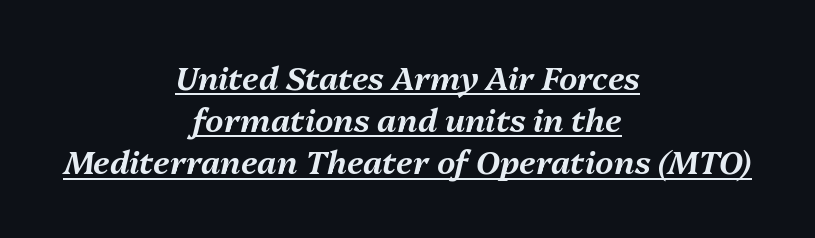
Q: Is the text italic (slanted)? A: Yes, it leans right by about 13 degrees.
Q: Is the text underlined? A: Yes.
Q: How is the paragraph aligned? A: Centered.
Q: Is the spacing between letters normal or unusually wide? A: Normal.
Q: Is the spacing between lines tight, normal or loose? A: Normal.
Q: Width (condensed, normal, or wide)? A: Normal.
Q: Stroke contrast? A: Medium.
Q: x-height? A: Medium.
Q: Monospaced? A: No.
